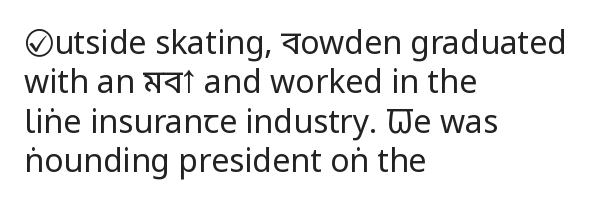
{"serif": "no", "italic": "no", "bold": "no", "weight": "regular", "width": "condensed", "stroke_contrast": "low", "x_height": "large", "monospaced": "no", "underline": "no", "align": "left", "line_spacing_ratio": 1.23, "letter_spacing": "normal", "letter_spacing_em": 0.0, "glyph_px": 32}
